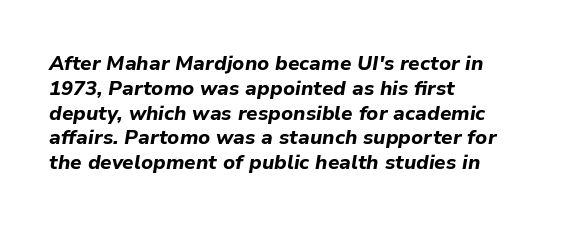
The image shows 20 px bold type, italic (leaning right); set left-aligned, line spacing 1.24x, normal letter spacing, not underlined.
